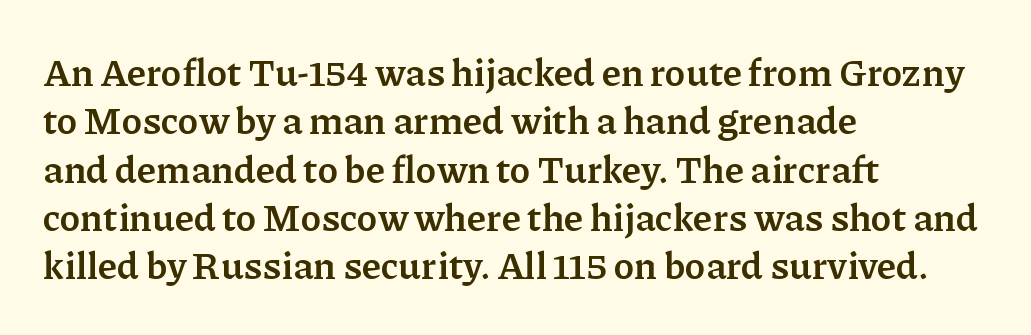
The image shows 38 px semibold serif type, upright; set left-aligned, normal line spacing (1.27x), normal letter spacing, not underlined; low stroke contrast and a medium x-height.
